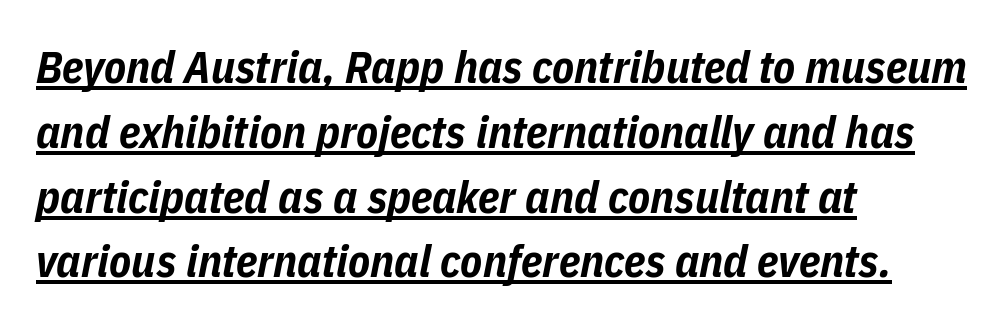
The image shows 45 px bold, condensed type, italic (leaning right); set left-aligned, normal line spacing (1.44x), normal letter spacing, underlined; low stroke contrast and a medium x-height.
